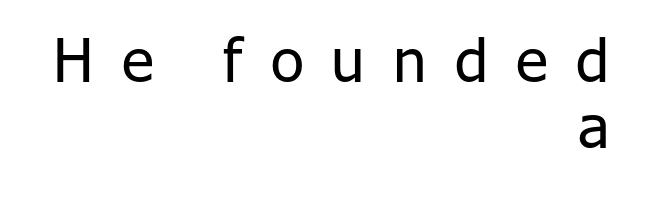
{"serif": "no", "italic": "no", "bold": "no", "weight": "regular", "width": "normal", "stroke_contrast": "low", "x_height": "medium", "monospaced": "no", "underline": "no", "align": "right", "line_spacing": "tight", "line_spacing_ratio": 1.1, "letter_spacing": "wide", "letter_spacing_em": 0.47, "glyph_px": 60}
